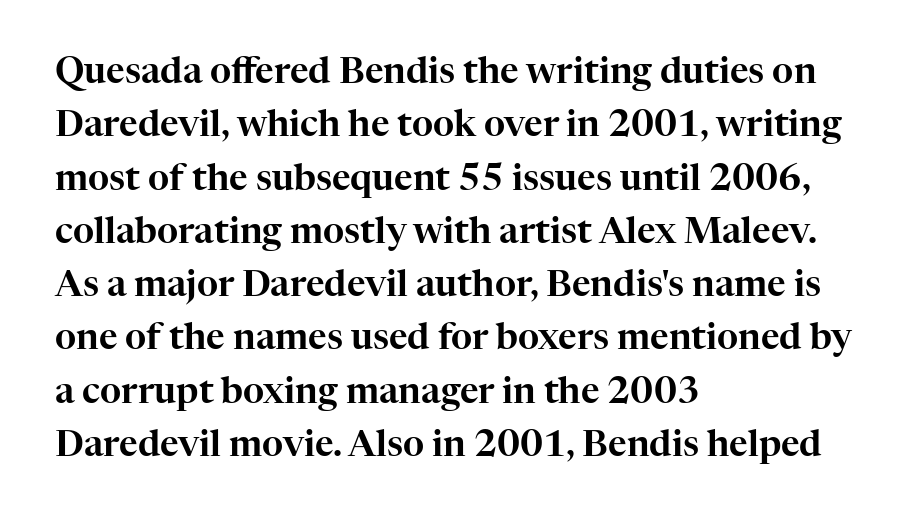
The rag falls on the right side of this text block. The gaps between neighbouring characters are ordinary and unremarkable. These lines sit exactly where default settings would place them. The designer went with a serif here, giving each stem small feet. The axis of the letterforms is exactly vertical. Unmarked baselines from the first word to the last.
